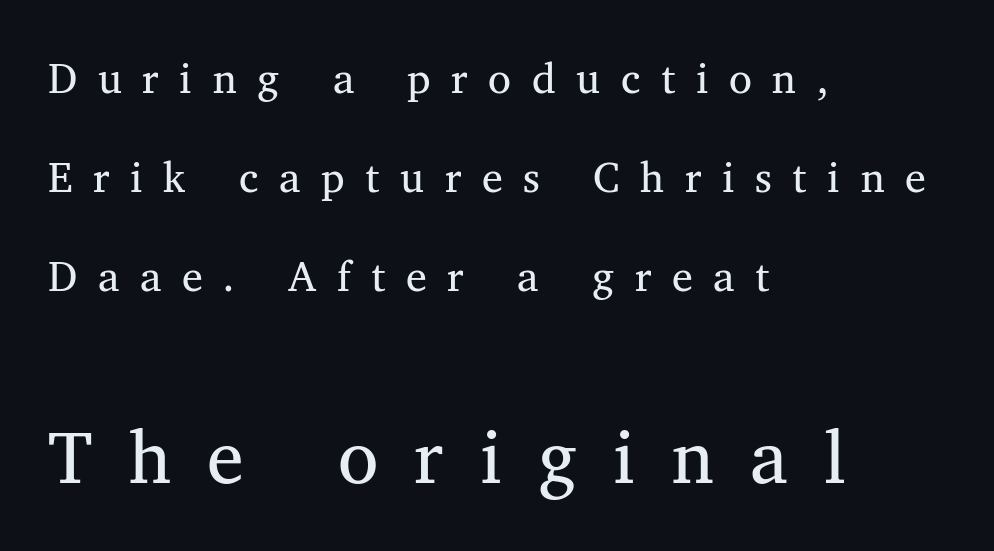
Q: Is the text bold? A: No.
Q: Is the text italic (slanted)? A: No, it is upright.
Q: Is the typeface a serif or a sans-serif typeface? A: Serif.
Q: Is the text underlined? A: No.
Q: How is the paragraph aligned? A: Left-aligned.
Q: Is the spacing between letters normal or unusually wide? A: Unusually wide.
Q: Is the spacing between lines tight, normal or loose? A: Loose.
Q: Which block of text is set in a larger size, the first (top) or the second (bottom)? A: The second (bottom) one.
Q: Width (condensed, normal, or wide)? A: Normal.
Q: Stroke contrast? A: Medium.
Q: x-height? A: Medium.
Q: Monospaced? A: No.
